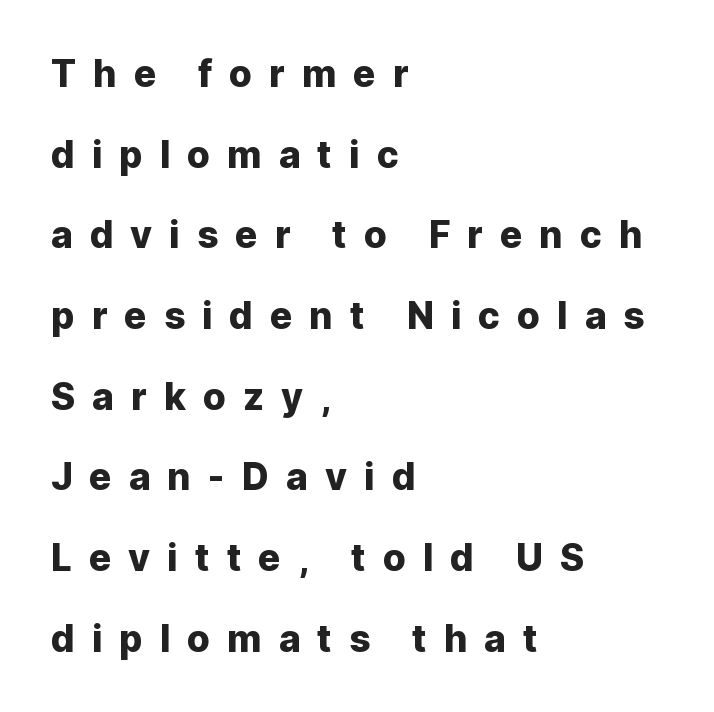
Examine the stroke ends and you'll find no serifs. Each line starts at the same left margin while the right side varies. A roman cut, with each character standing at attention. Letter spacing: wide.
